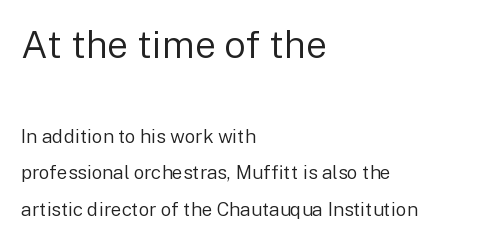
{"serif": "no", "italic": "no", "bold": "no", "weight": "regular", "width": "normal", "stroke_contrast": "low", "x_height": "medium", "monospaced": "no", "underline": "no", "align": "left", "line_spacing": "loose", "line_spacing_ratio": 1.91, "letter_spacing": "normal", "letter_spacing_em": 0.0, "larger_block": "first", "size_ratio": 2.0, "glyph_px": 38}
